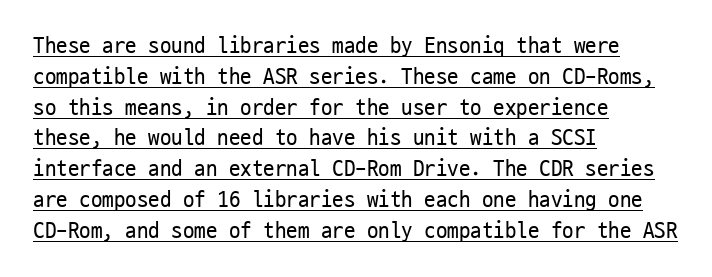
{"italic": "no", "bold": "no", "underline": "yes", "align": "left", "line_spacing": "normal", "line_spacing_ratio": 1.34, "letter_spacing": "normal", "letter_spacing_em": 0.0, "glyph_px": 23}
